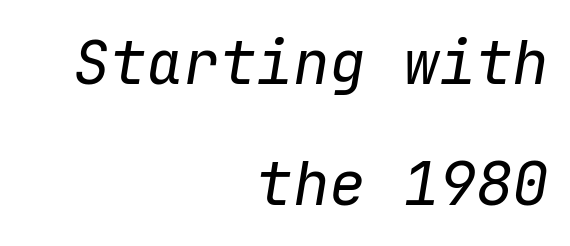
{"italic": "yes", "lean": "right", "slant_degrees": 9, "bold": "no", "weight": "regular", "width": "normal", "stroke_contrast": "low", "x_height": "medium", "monospaced": "yes", "underline": "no", "align": "right", "line_spacing": "loose", "line_spacing_ratio": 1.99, "letter_spacing": "normal", "letter_spacing_em": 0.0, "glyph_px": 61}
